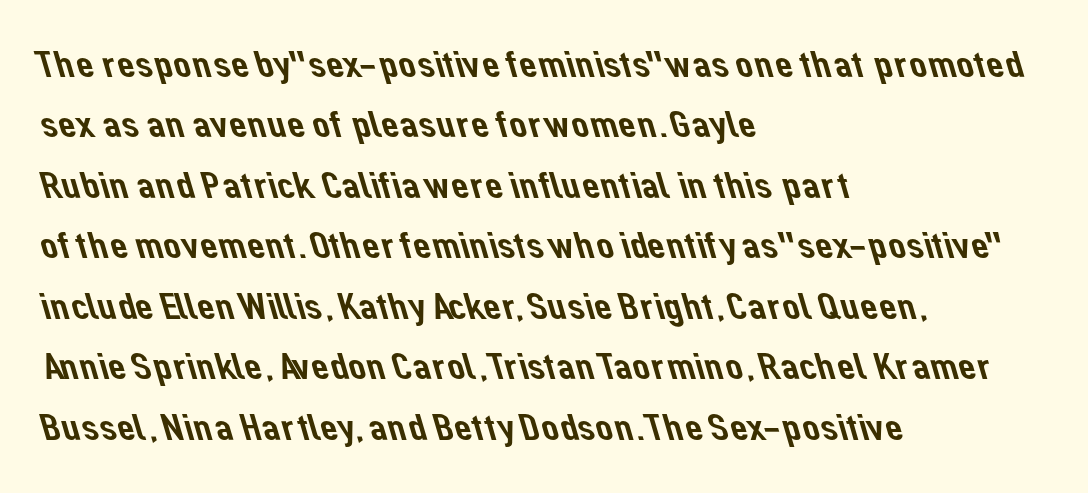
The ragged edge is on the right, which tells us the setting is flush left. A typesetter would call this leading conventional body-copy spacing. Check under the words: just untouched page. Think of a printed novel: that variable character pitch is what you see here. Students, note that the glyphs here touch the page at normal intervals.
